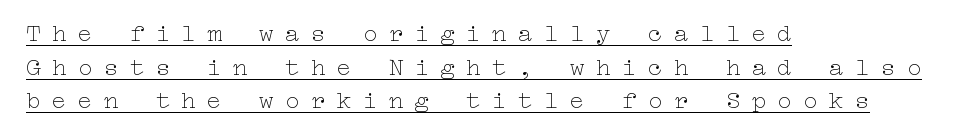
The image shows 24 px text type, upright; set left-aligned, normal line spacing (1.4x), unusually wide letter spacing (+0.48 em), underlined.
